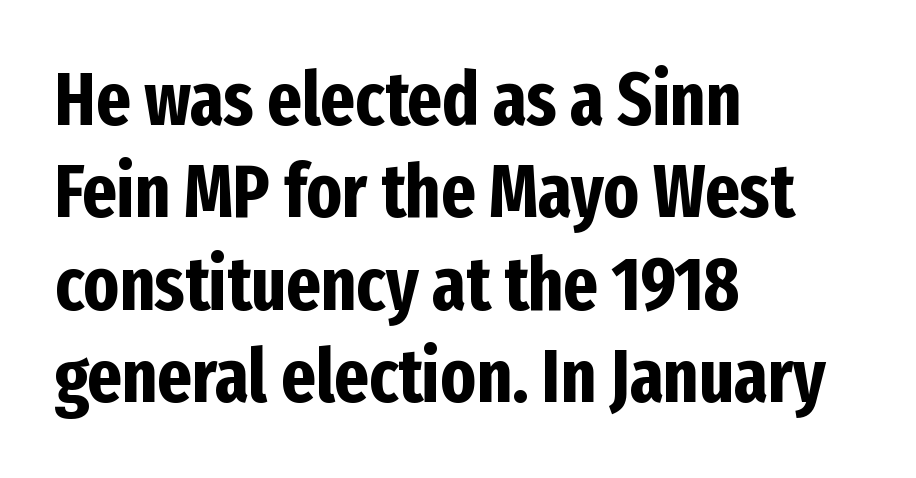
Q: Is the text bold? A: Yes.
Q: Is the text italic (slanted)? A: No, it is upright.
Q: Is the typeface a serif or a sans-serif typeface? A: Sans-serif.
Q: Is the text underlined? A: No.
Q: How is the paragraph aligned? A: Left-aligned.
Q: Is the spacing between letters normal or unusually wide? A: Normal.
Q: Is the spacing between lines tight, normal or loose? A: Normal.
Q: Width (condensed, normal, or wide)? A: Condensed.
Q: Stroke contrast? A: Low.
Q: x-height? A: Medium.
Q: Monospaced? A: No.
